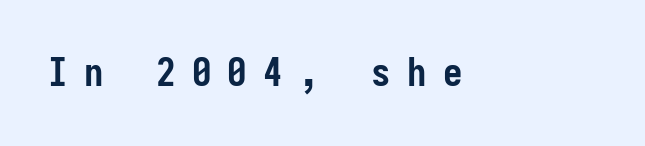
Q: Is the text bold? A: Yes.
Q: Is the text italic (slanted)? A: No, it is upright.
Q: Is the typeface a serif or a sans-serif typeface? A: Sans-serif.
Q: Is the text underlined? A: No.
Q: Is the spacing between letters normal or unusually wide? A: Unusually wide.
Q: Width (condensed, normal, or wide)? A: Condensed.
Q: Stroke contrast? A: Low.
Q: x-height? A: Medium.
Q: Monospaced? A: Yes.
